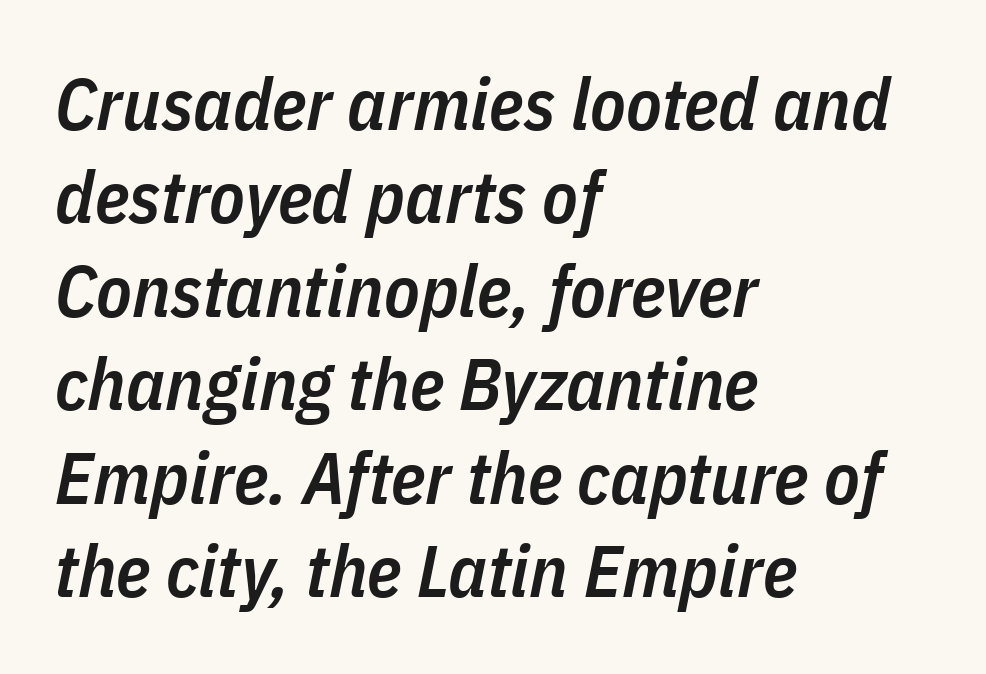
Summary of vertical rhythm: regular, with standard interline spacing. The face used here has a pronounced slope to its letters. You could not count columns in this text — the font is proportionally spaced. The paragraph shown leans on its left margin. The rendering keeps characters at their native spacing. The typesetting leans somewhat heavy: a semibold.
